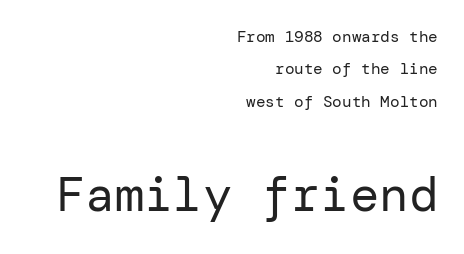
{"serif": "no", "italic": "no", "bold": "no", "weight": "regular", "width": "normal", "stroke_contrast": "low", "x_height": "medium", "underline": "no", "align": "right", "line_spacing": "loose", "line_spacing_ratio": 2.02, "letter_spacing": "normal", "letter_spacing_em": 0.0, "larger_block": "second", "size_ratio": 3.06, "glyph_px": 49}
